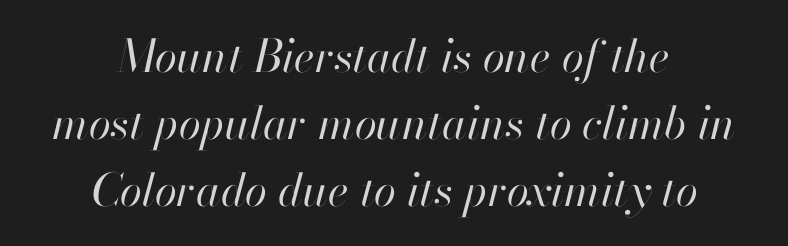
The passage shown is not underscored anywhere. Which margin do the lines hug? Neither — every line sits in the middle. Varying glyph widths throughout — classic text-font behaviour. Think standard paragraph weight, or any step lighter than that. The line-height multiplier appears to be the usual default.
